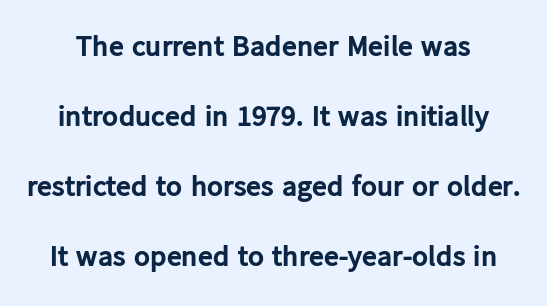
The image shows 30 px bold sans-serif type, upright; set loose line spacing (2.33x), normal letter spacing, not underlined; low stroke contrast and a medium x-height.
